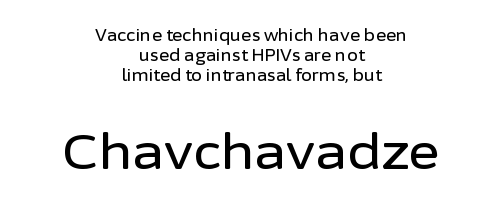
Q: Is the text italic (slanted)? A: No, it is upright.
Q: Is the typeface a serif or a sans-serif typeface? A: Sans-serif.
Q: Is the text underlined? A: No.
Q: How is the paragraph aligned? A: Centered.
Q: Is the spacing between letters normal or unusually wide? A: Normal.
Q: Is the spacing between lines tight, normal or loose? A: Normal.
Q: Which block of text is set in a larger size, the first (top) or the second (bottom)? A: The second (bottom) one.
Q: Width (condensed, normal, or wide)? A: Normal.
Q: Stroke contrast? A: Low.
Q: x-height? A: Medium.
Q: Monospaced? A: No.
